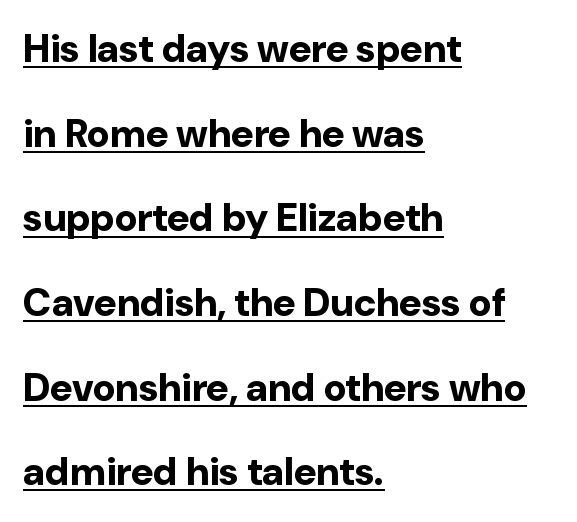
The image shows 39 px bold sans-serif type, upright; set left-aligned, loose line spacing (2.17x), normal letter spacing, underlined; low stroke contrast and a medium x-height.
